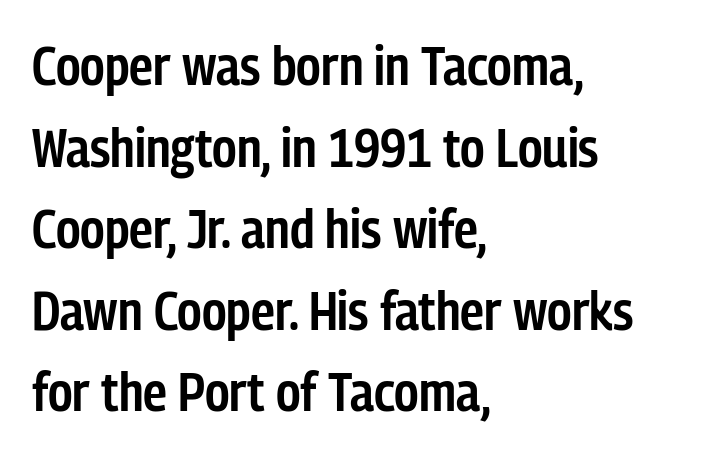
The image shows 54 px semibold, condensed sans-serif type, upright; set left-aligned, normal line spacing (1.51x), normal letter spacing, not underlined; low stroke contrast and a medium x-height.
